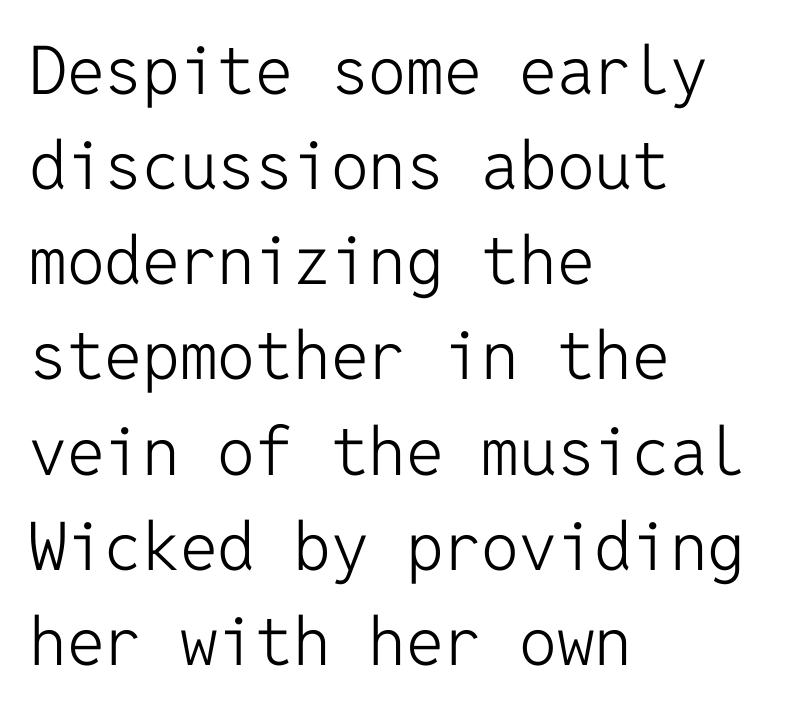
Tracking here is standard; glyphs follow each other at the usual distance. Evenly set lines give the paragraph a standard silhouette. The weight would be labelled regular, book, light, or lighter still. Leftover space on each line is placed entirely after the last word.
